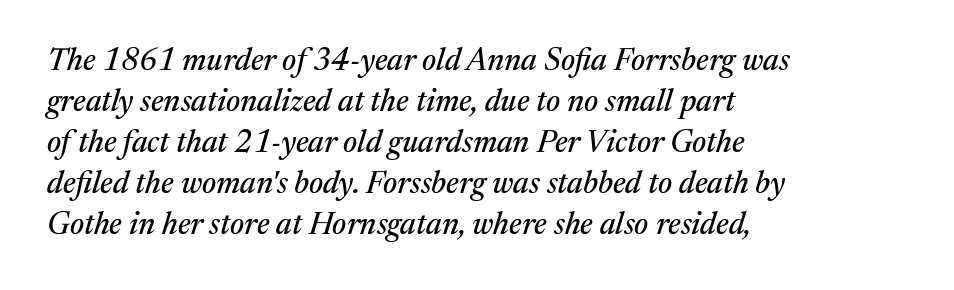
Q: Is the text italic (slanted)? A: Yes, it leans right by about 17 degrees.
Q: Is the typeface a serif or a sans-serif typeface? A: Serif.
Q: Is the text underlined? A: No.
Q: How is the paragraph aligned? A: Left-aligned.
Q: Is the spacing between letters normal or unusually wide? A: Normal.
Q: Is the spacing between lines tight, normal or loose? A: Normal.
Q: Width (condensed, normal, or wide)? A: Normal.
Q: Stroke contrast? A: Medium.
Q: x-height? A: Medium.
Q: Monospaced? A: No.
